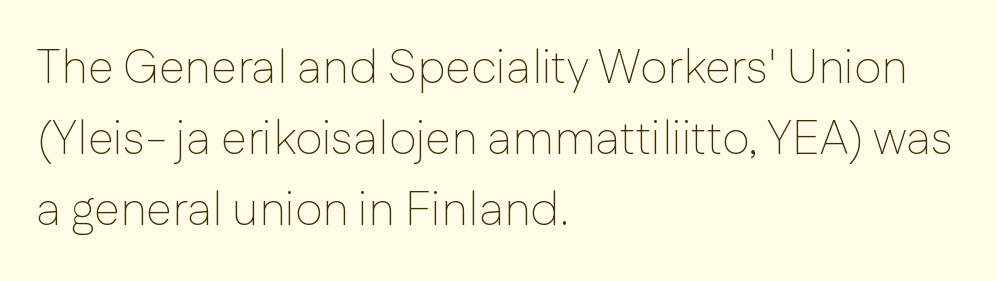
The image shows 47 px thin sans-serif type, upright; set left-aligned, normal line spacing (1.51x), normal letter spacing, not underlined; low stroke contrast and a medium x-height.
